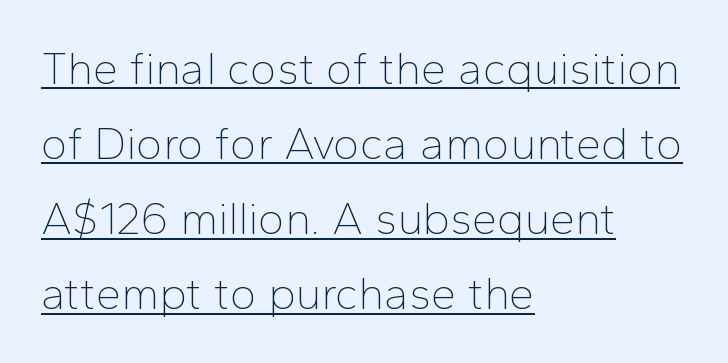
{"serif": "no", "italic": "no", "bold": "no", "weight": "thin", "width": "normal", "stroke_contrast": "low", "x_height": "medium", "monospaced": "no", "underline": "yes", "align": "left", "line_spacing": "normal", "line_spacing_ratio": 1.67, "letter_spacing": "normal", "letter_spacing_em": 0.0, "glyph_px": 45}
